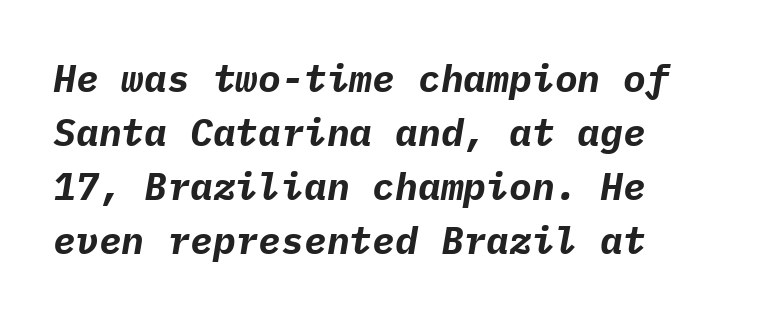
The image shows 38 px bold type, italic (leaning right), monospaced; set left-aligned, normal line spacing (1.42x), normal letter spacing, not underlined; low stroke contrast and a medium x-height.
